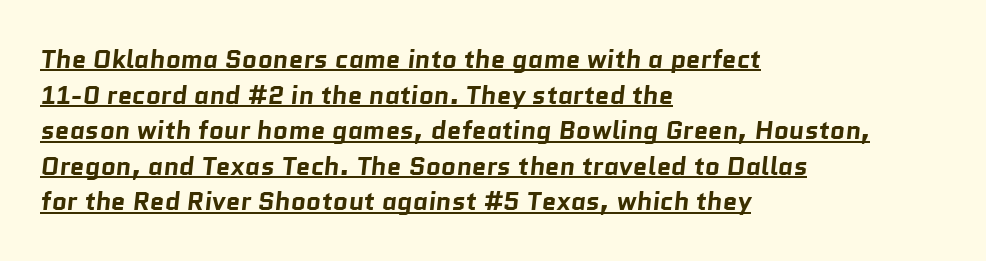
{"bold": "yes", "underline": "yes", "align": "left", "line_spacing": "normal", "line_spacing_ratio": 1.37, "letter_spacing": "normal", "letter_spacing_em": 0.0, "glyph_px": 26}
